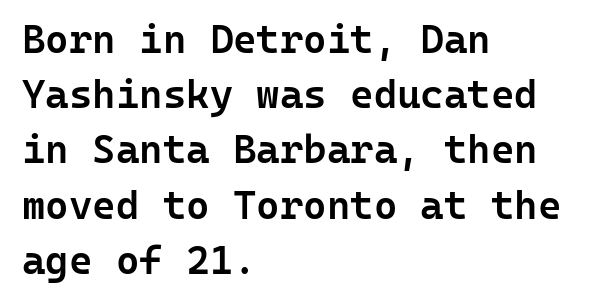
Q: Is the text bold? A: Semi-bold.
Q: Is the text italic (slanted)? A: No, it is upright.
Q: Is the typeface a serif or a sans-serif typeface? A: Sans-serif.
Q: Is the text underlined? A: No.
Q: How is the paragraph aligned? A: Left-aligned.
Q: Is the spacing between letters normal or unusually wide? A: Normal.
Q: Is the spacing between lines tight, normal or loose? A: Normal.
Q: Width (condensed, normal, or wide)? A: Normal.
Q: Stroke contrast? A: Low.
Q: x-height? A: Medium.
Q: Monospaced? A: Yes.
